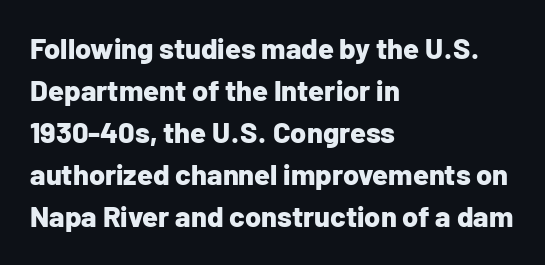
The image shows 29 px bold sans-serif type, upright; set left-aligned, normal line spacing (1.45x), normal letter spacing, not underlined; low stroke contrast and a medium x-height.
